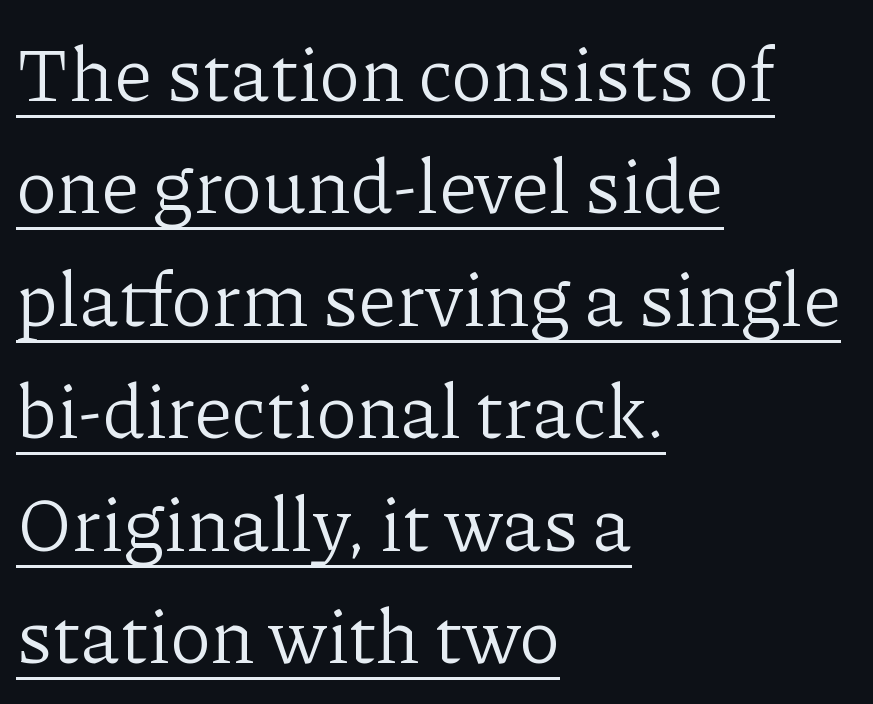
Stems here are at most as thick as an everyday book face. Each new line begins a customary step beneath the previous one. The letters sit at their default tracking, neither squeezed nor spread. Quick note: not italic, upright. The paragraph has a hard left edge and a soft right edge. Is this a fixed-width face? No — the glyphs have proportional, varying widths.
